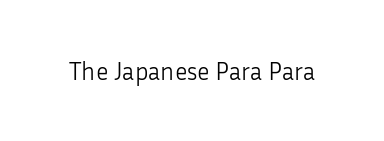
Q: Is the text bold? A: No.
Q: Is the text italic (slanted)? A: No, it is upright.
Q: Is the text underlined? A: No.
Q: Is the spacing between letters normal or unusually wide? A: Normal.
